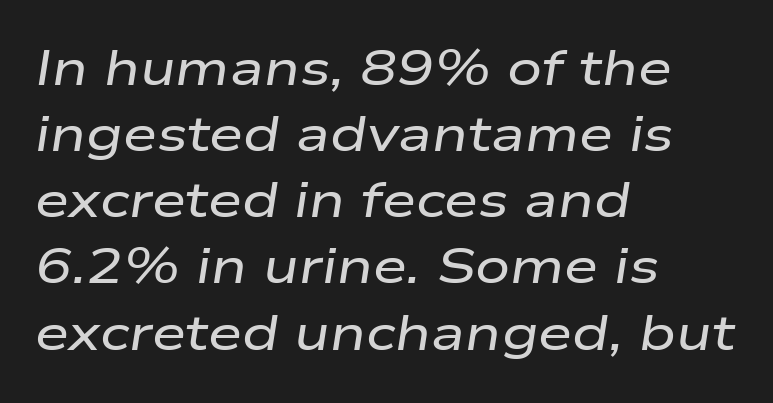
Where is the straight margin? On the left. If you drew a line through each stem, it would be angled. The gap between lines stays unmarked. The vertical gap from one line to the next is medium. In terms of letterspacing, this is plain default setting.
